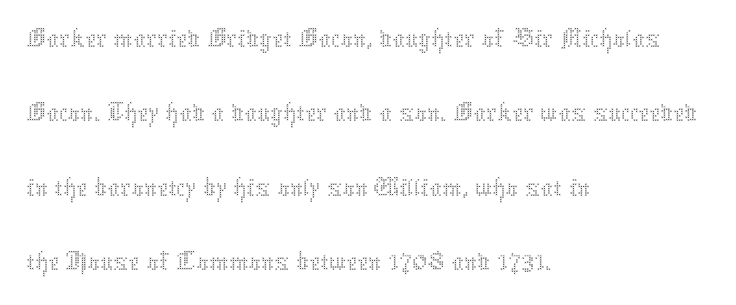
Nothing heavy about these letters — not bold at all. The letterforms sit shoulder to shoulder at normal distance. When letters stand straight like this, we call the style roman or upright. Each letter keeps its own natural width here, so spacing adapts to shape. If you drew a ruler down the left edge, every line would touch it.
